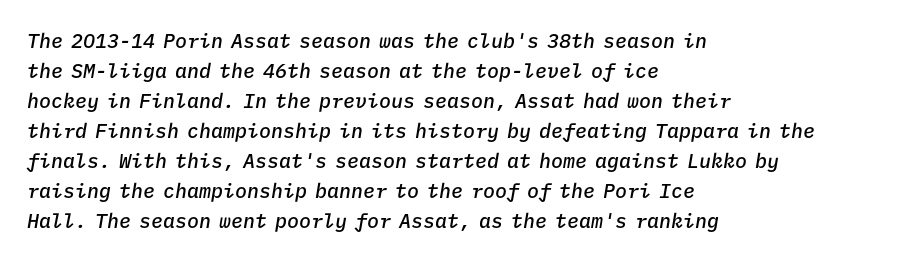
Q: Is the text bold? A: Semi-bold.
Q: Is the text italic (slanted)? A: Yes, it leans right by about 9 degrees.
Q: Is the text underlined? A: No.
Q: How is the paragraph aligned? A: Left-aligned.
Q: Is the spacing between letters normal or unusually wide? A: Normal.
Q: Is the spacing between lines tight, normal or loose? A: Normal.
